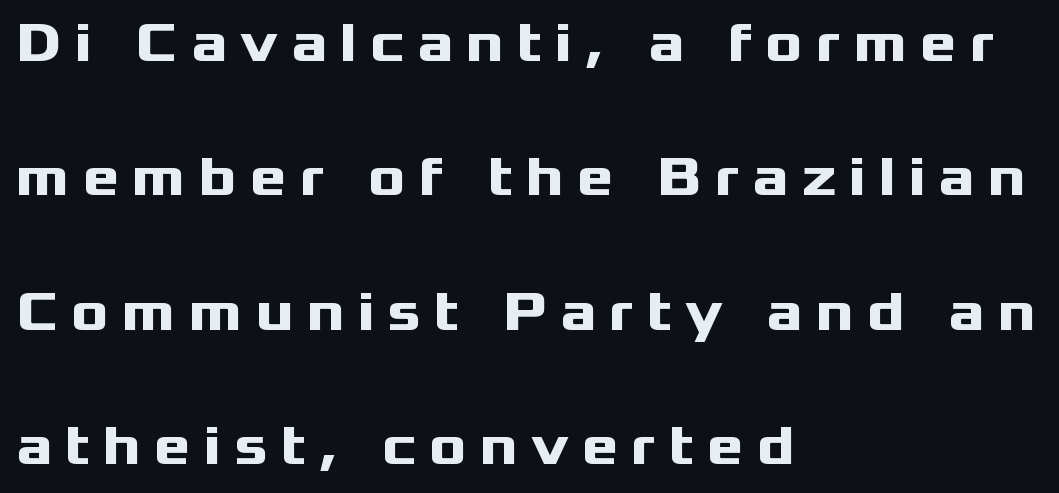
Regarding serifs, this sample does without them. Check under the words: just untouched page. If you drew a ruler down the left edge, every line would touch it. Does the leading feel generous? Absolutely, it's lavish. Varying glyph widths throughout — classic text-font behaviour.
